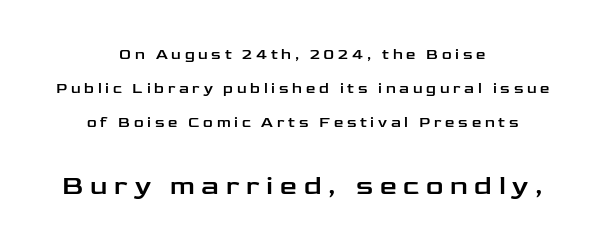
The image shows 27 px text type, upright; set centered, loose line spacing (2.28x), unusually wide letter spacing (+0.25 em), not underlined; the second (bottom) block is 1.8x larger.
